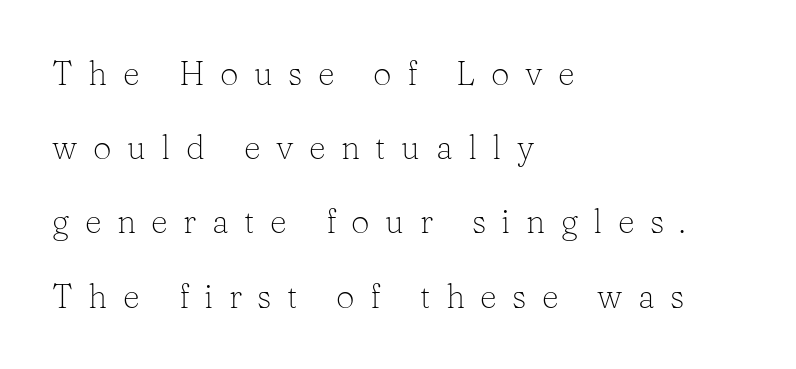
The image shows 33 px light serif type, upright; set left-aligned, loose line spacing (2.25x), unusually wide letter spacing (+0.47 em), not underlined; low stroke contrast and a medium x-height.
